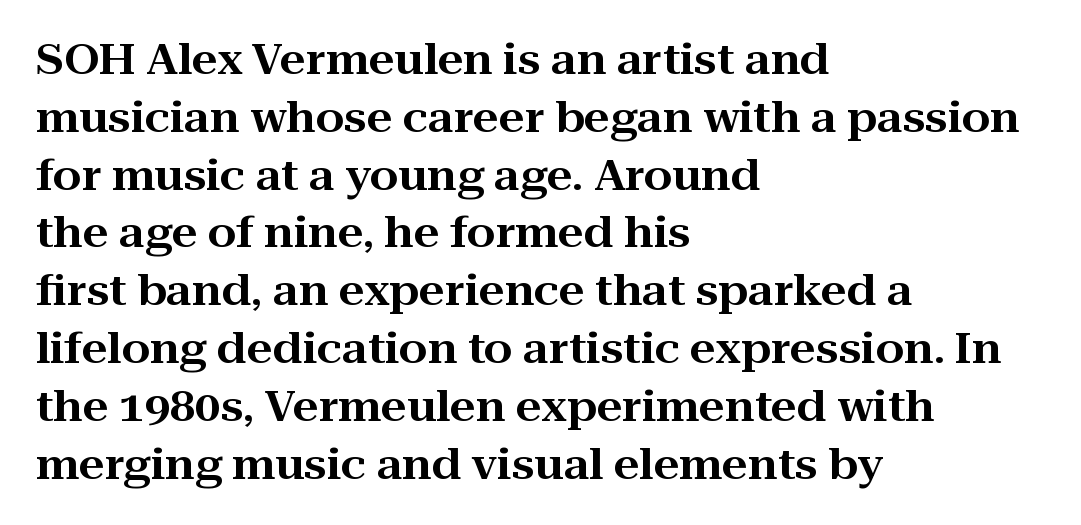
A typesetter would call this proportional, since set widths differ per character. The glyphs are unaccompanied by any horizontal stroke below them. Where is the straight margin? On the left. Font category for this specimen: serif.
